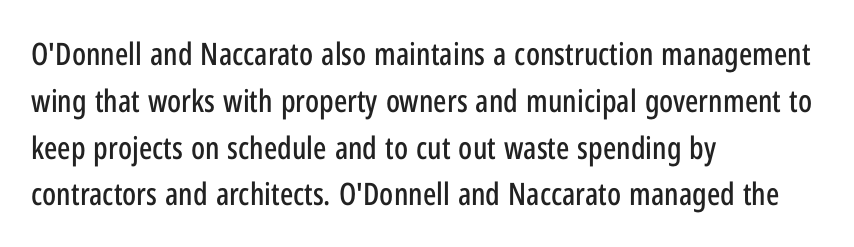
{"serif": "no", "italic": "no", "width": "condensed", "stroke_contrast": "low", "x_height": "medium", "monospaced": "no", "underline": "no", "align": "left", "line_spacing": "normal", "line_spacing_ratio": 1.51, "letter_spacing": "normal", "letter_spacing_em": 0.0, "glyph_px": 31}
